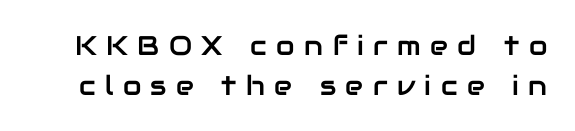
{"italic": "no", "underline": "no", "line_spacing": "normal", "line_spacing_ratio": 1.47, "letter_spacing": "wide", "letter_spacing_em": 0.35, "glyph_px": 27}
